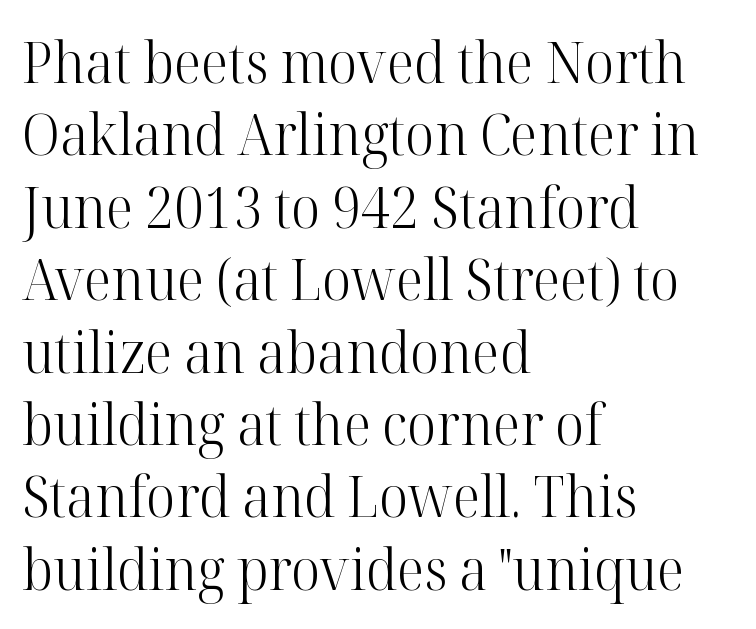
The image shows 57 px light serif type, upright; set left-aligned, normal line spacing (1.27x), normal letter spacing, not underlined; high stroke contrast and a medium x-height.
